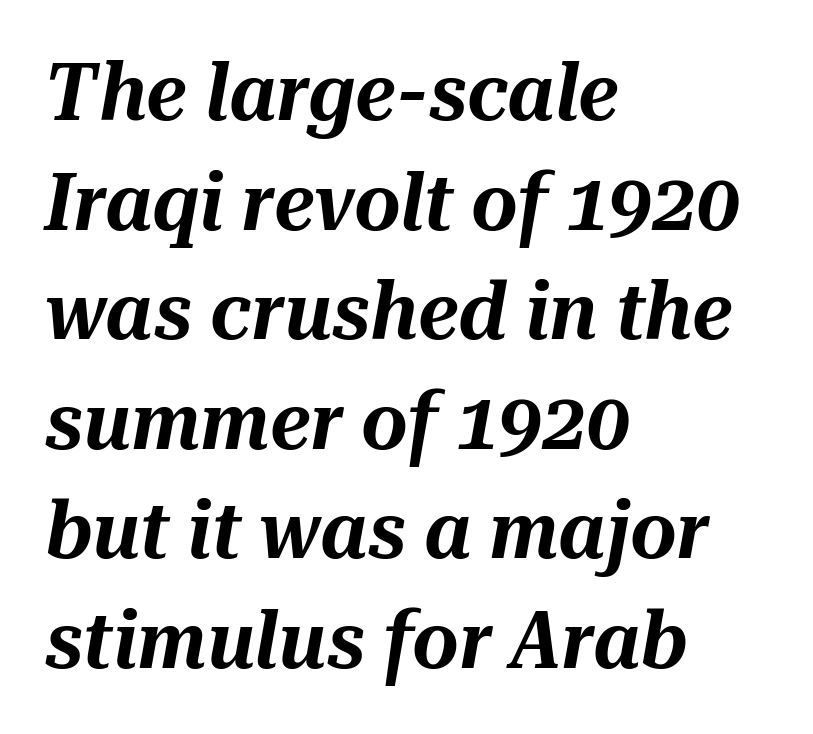
{"italic": "yes", "lean": "right", "slant_degrees": 10, "width": "normal", "stroke_contrast": "medium", "x_height": "medium", "monospaced": "no", "underline": "no", "align": "left", "line_spacing": "normal", "line_spacing_ratio": 1.37, "letter_spacing": "normal", "letter_spacing_em": 0.0, "glyph_px": 80}
